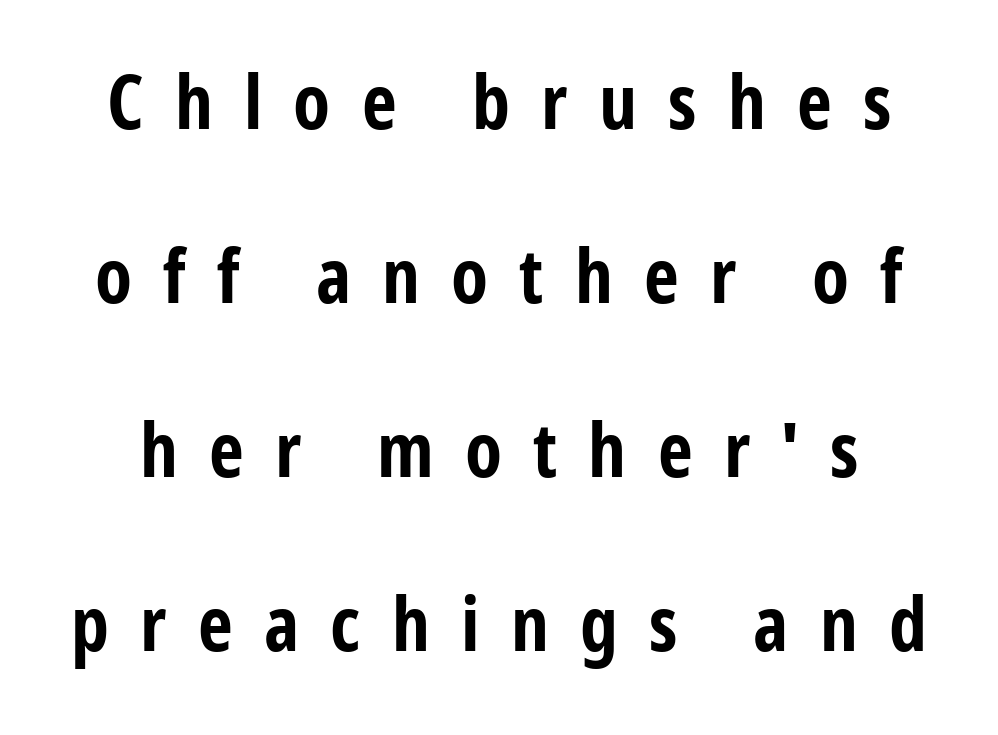
{"serif": "no", "italic": "no", "bold": "yes", "weight": "bold", "width": "condensed", "stroke_contrast": "low", "x_height": "medium", "monospaced": "no", "underline": "no", "line_spacing": "loose", "line_spacing_ratio": 2.29, "letter_spacing": "wide", "letter_spacing_em": 0.41, "glyph_px": 76}
